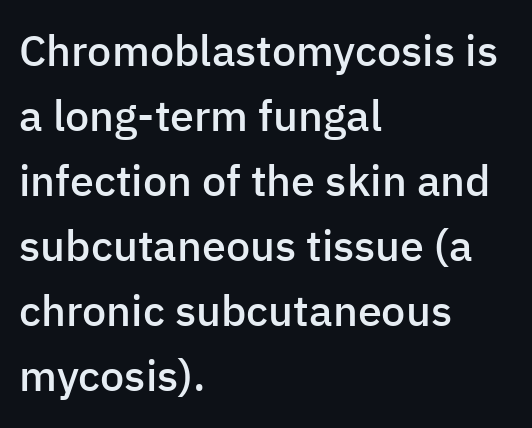
{"serif": "no", "italic": "no", "bold": "semi", "weight": "semibold", "width": "normal", "stroke_contrast": "low", "x_height": "medium", "monospaced": "no", "underline": "no", "align": "left", "line_spacing": "normal", "line_spacing_ratio": 1.51, "letter_spacing": "normal", "letter_spacing_em": 0.0, "glyph_px": 43}
